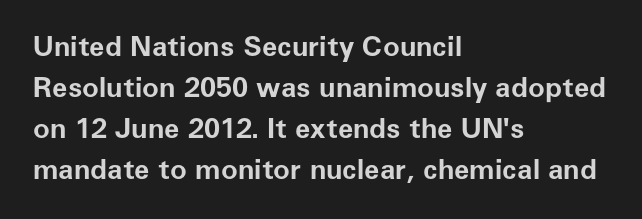
{"serif": "no", "italic": "no", "bold": "yes", "weight": "bold", "width": "normal", "stroke_contrast": "low", "x_height": "medium", "monospaced": "no", "underline": "no", "align": "left", "line_spacing": "normal", "line_spacing_ratio": 1.47, "letter_spacing": "normal", "letter_spacing_em": 0.0, "glyph_px": 28}
